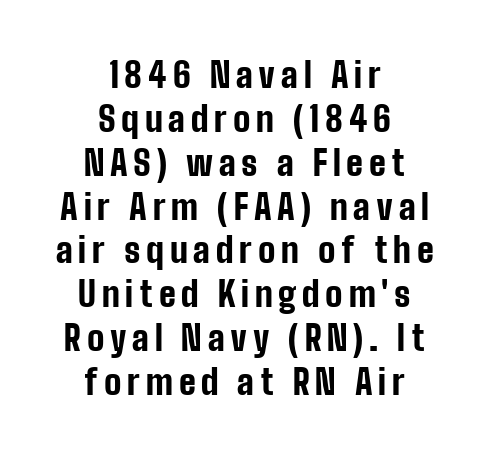
The image shows 34 px bold, condensed sans-serif type, upright; set centered, normal line spacing (1.29x), not underlined; low stroke contrast and a medium x-height.
